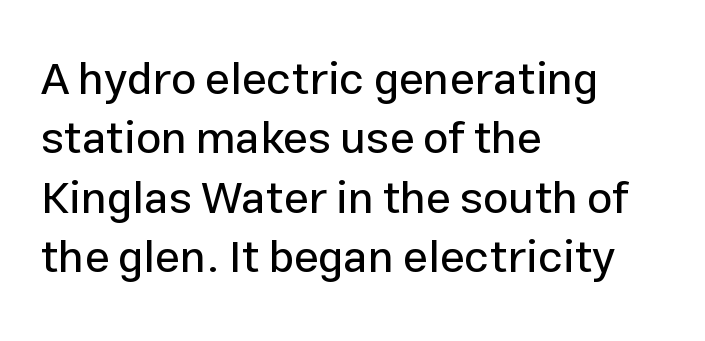
The font family rendered here belongs to the sans-serif group. The rows are spaced the way most documents space them. This sample has the flowing, uneven cadence of proportional lettering. Posture: straight, roman, zero tilt.
